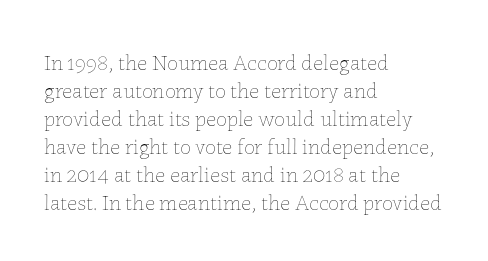
{"italic": "no", "bold": "no", "underline": "no", "align": "left", "line_spacing": "normal", "line_spacing_ratio": 1.27, "letter_spacing": "normal", "letter_spacing_em": 0.0, "glyph_px": 22}
